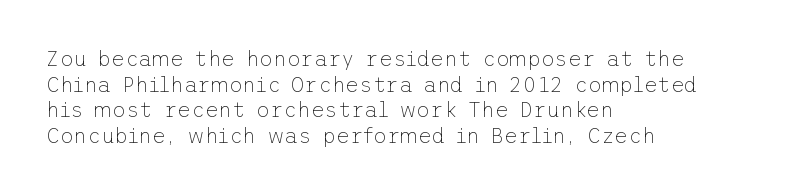
The image shows 21 px text type, upright; set left-aligned, line spacing 1.22x, normal letter spacing, not underlined.
